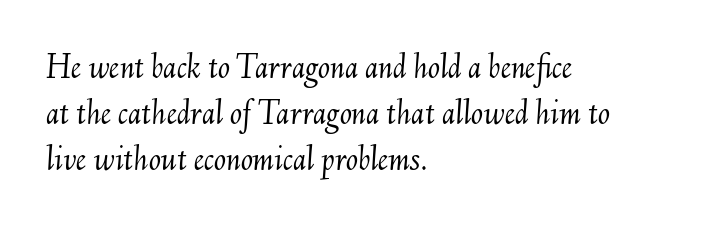
Q: Is the text bold? A: No.
Q: Is the text italic (slanted)? A: Yes, it leans right by about 6 degrees.
Q: Is the text underlined? A: No.
Q: How is the paragraph aligned? A: Left-aligned.
Q: Is the spacing between letters normal or unusually wide? A: Normal.
Q: Is the spacing between lines tight, normal or loose? A: Normal.
Q: Width (condensed, normal, or wide)? A: Normal.
Q: Stroke contrast? A: Medium.
Q: x-height? A: Small.
Q: Monospaced? A: No.
